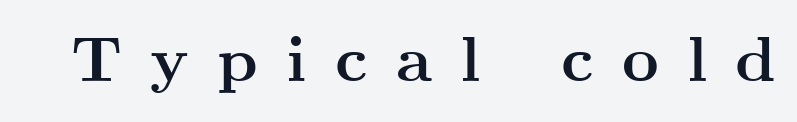
The image shows 64 px semibold, wide serif type, upright; set unusually wide letter spacing (+0.44 em), not underlined; medium stroke contrast and a small x-height.
